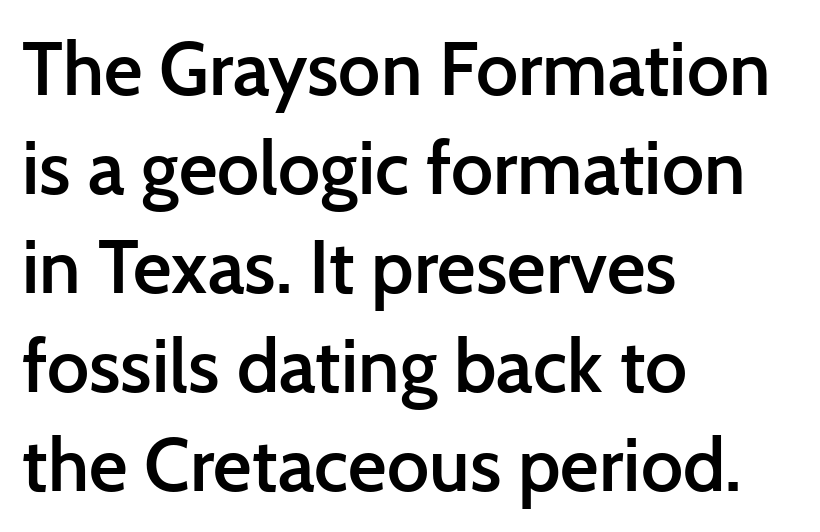
{"serif": "no", "italic": "no", "bold": "semi", "weight": "semibold", "width": "normal", "stroke_contrast": "low", "x_height": "medium", "monospaced": "no", "underline": "no", "align": "left", "line_spacing": "normal", "line_spacing_ratio": 1.32, "letter_spacing": "normal", "letter_spacing_em": 0.0, "glyph_px": 75}
